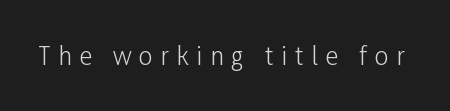
{"italic": "no", "bold": "no", "underline": "no", "letter_spacing": "wide", "letter_spacing_em": 0.33, "glyph_px": 24}
